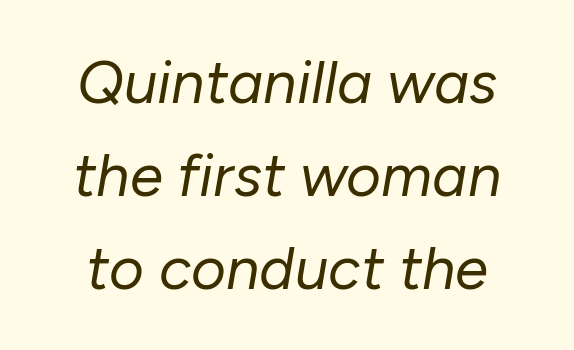
Q: Is the text bold? A: No.
Q: Is the text italic (slanted)? A: Yes, it leans right by about 10 degrees.
Q: Is the text underlined? A: No.
Q: Is the spacing between letters normal or unusually wide? A: Normal.
Q: Is the spacing between lines tight, normal or loose? A: Normal.
Q: Width (condensed, normal, or wide)? A: Normal.
Q: Stroke contrast? A: Low.
Q: x-height? A: Medium.
Q: Monospaced? A: No.
